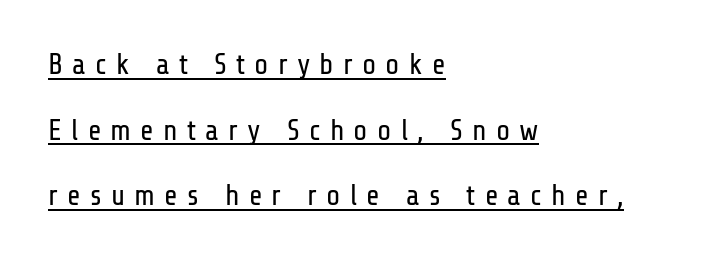
The space between consecutive lines is lavish. Short note: letters widely spaced. Serif or sans? Sans — the stroke terminals are bare. Ordinary non-slanted type is in use.
